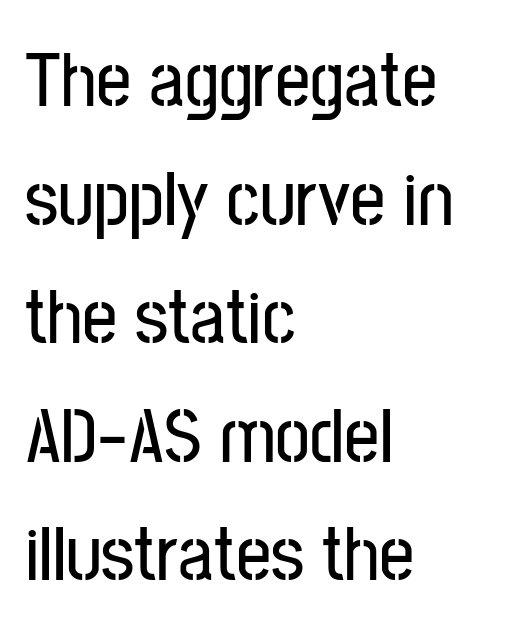
The image shows 78 px condensed sans-serif type, upright; set left-aligned, normal line spacing (1.52x), normal letter spacing, not underlined; low stroke contrast and a medium x-height.
